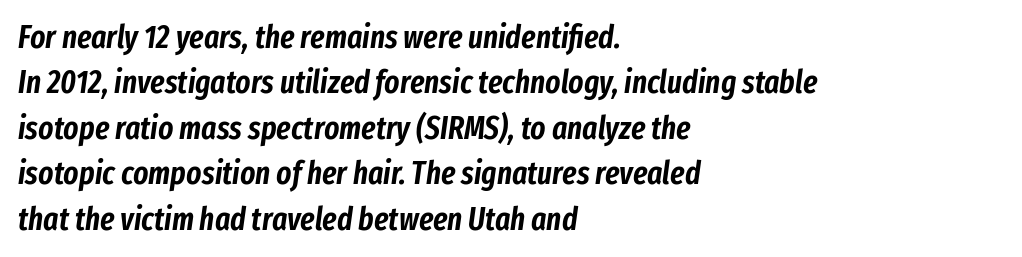
{"italic": "yes", "lean": "right", "slant_degrees": 8, "width": "condensed", "stroke_contrast": "low", "x_height": "medium", "monospaced": "no", "underline": "no", "align": "left", "line_spacing": "normal", "line_spacing_ratio": 1.42, "letter_spacing": "normal", "letter_spacing_em": 0.0, "glyph_px": 32}
